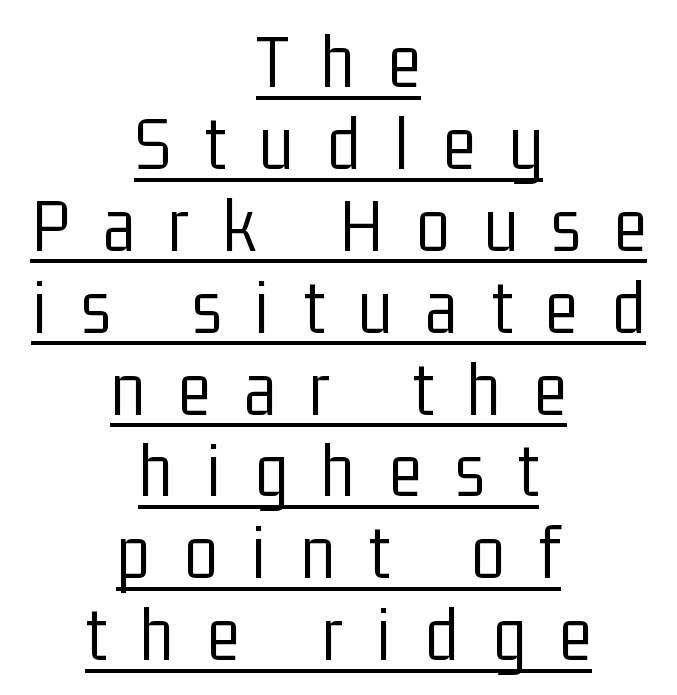
The image shows 78 px light, condensed sans-serif type, upright; set centered, tight line spacing (1.05x), unusually wide letter spacing (+0.43 em), underlined; low stroke contrast and a medium x-height.
